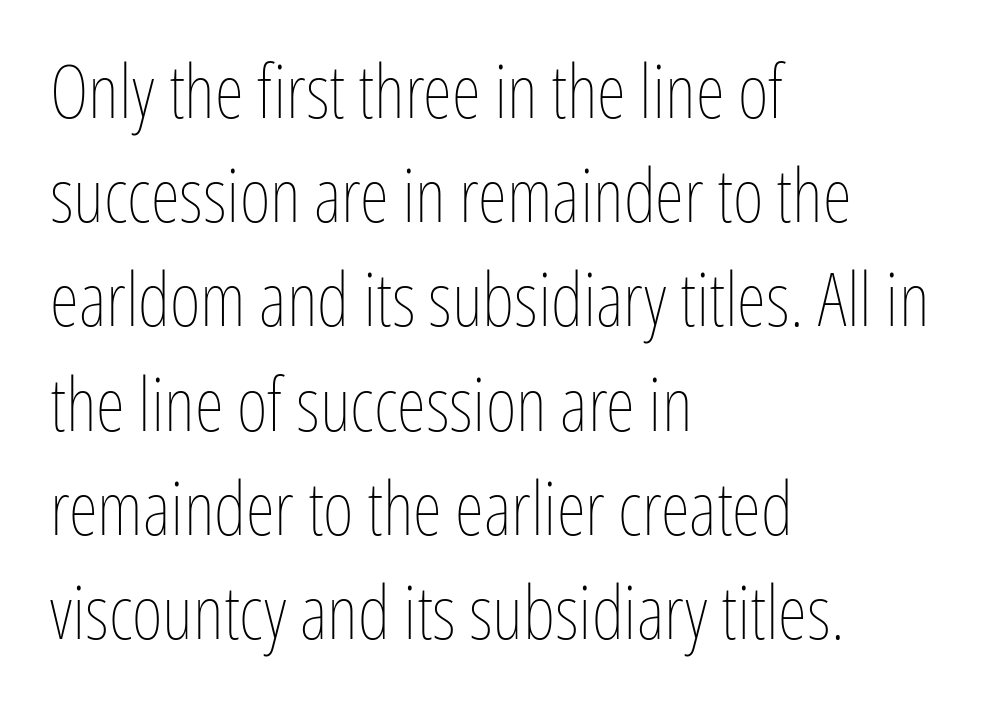
Any mark beneath the type? The region is blank. Proportional: the letters do not fall into vertical columns. Interline gaps are of average width in this sample. A typesetter would mark this as roman, not italic. The typesetter chose a ragged-right arrangement here.
